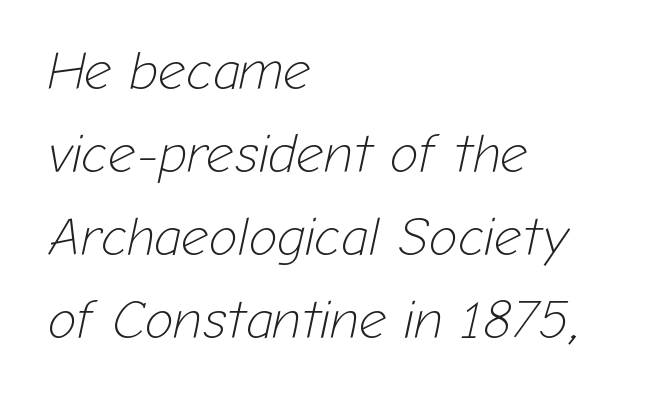
Q: Is the text bold? A: No.
Q: Is the text italic (slanted)? A: Yes, it leans right by about 12 degrees.
Q: Is the text underlined? A: No.
Q: How is the paragraph aligned? A: Left-aligned.
Q: Is the spacing between letters normal or unusually wide? A: Normal.
Q: Is the spacing between lines tight, normal or loose? A: Normal.
Q: Width (condensed, normal, or wide)? A: Normal.
Q: Stroke contrast? A: Low.
Q: x-height? A: Medium.
Q: Monospaced? A: No.
